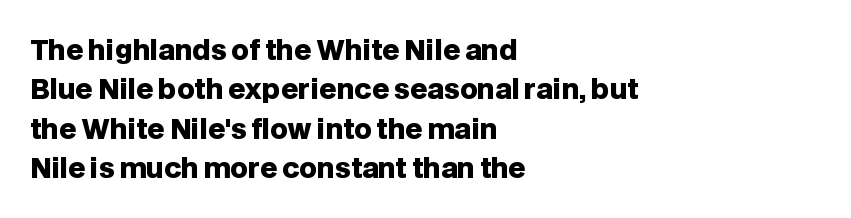
{"italic": "no", "bold": "yes", "underline": "no", "align": "left", "line_spacing": "normal", "line_spacing_ratio": 1.46, "letter_spacing": "normal", "letter_spacing_em": 0.0, "glyph_px": 27}
